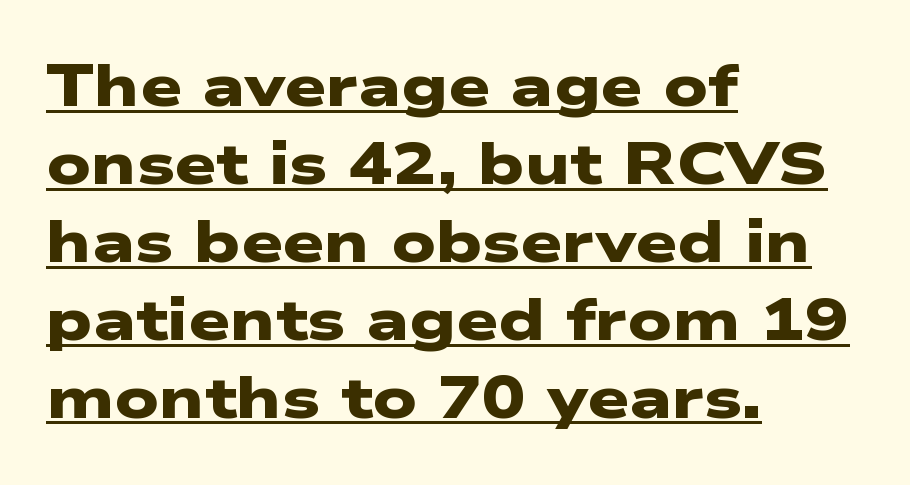
Q: Is the text bold? A: Yes.
Q: Is the typeface a serif or a sans-serif typeface? A: Sans-serif.
Q: Is the text underlined? A: Yes.
Q: How is the paragraph aligned? A: Left-aligned.
Q: Is the spacing between letters normal or unusually wide? A: Normal.
Q: Is the spacing between lines tight, normal or loose? A: Normal.
Q: Width (condensed, normal, or wide)? A: Wide.
Q: Stroke contrast? A: Low.
Q: x-height? A: Medium.
Q: Monospaced? A: No.
